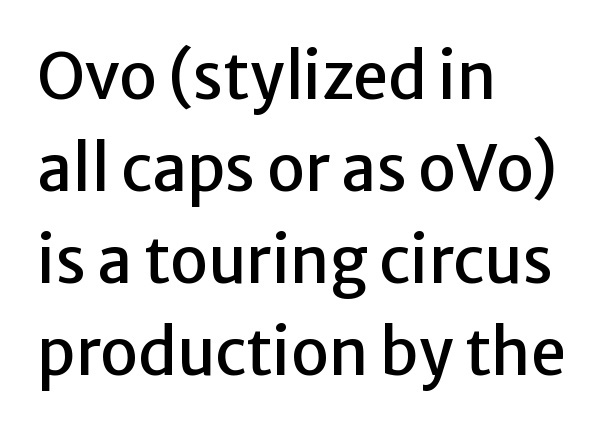
Q: Is the text italic (slanted)? A: No, it is upright.
Q: Is the typeface a serif or a sans-serif typeface? A: Sans-serif.
Q: Is the text underlined? A: No.
Q: How is the paragraph aligned? A: Left-aligned.
Q: Is the spacing between letters normal or unusually wide? A: Normal.
Q: Is the spacing between lines tight, normal or loose? A: Normal.
Q: Width (condensed, normal, or wide)? A: Normal.
Q: Stroke contrast? A: Low.
Q: x-height? A: Medium.
Q: Monospaced? A: No.
